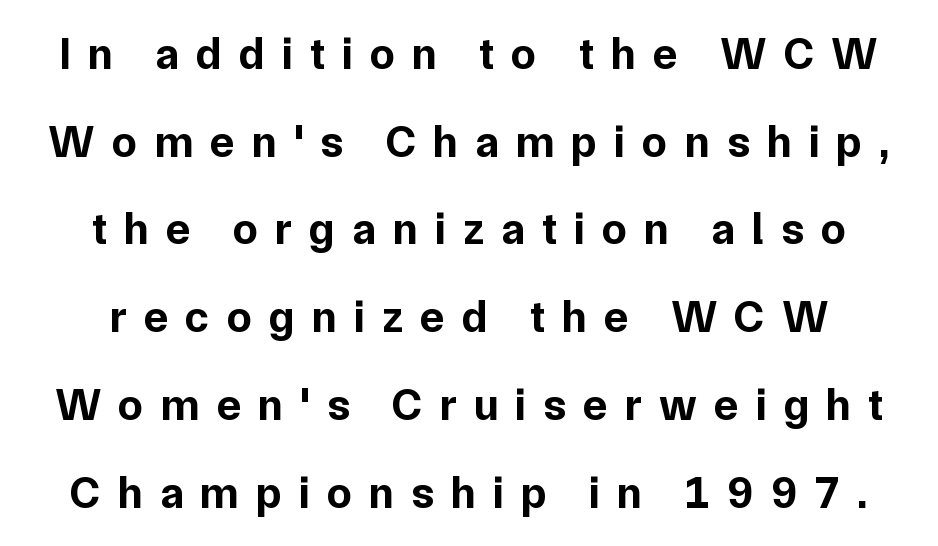
The leading is generous, giving the passage an open texture. Compared with an ordinary text face, these strokes are far heavier — a full bold. The passage shown is typed in a proportional face where columns would drift. Italic: no, the glyphs are upright roman. Lines of text with bare space underneath. A typesetter would call this heavily tracked-out type.
